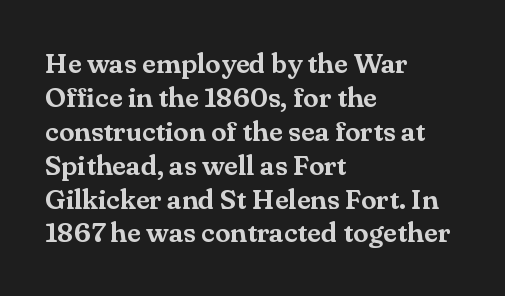
{"serif": "yes", "italic": "no", "width": "normal", "stroke_contrast": "medium", "x_height": "small", "monospaced": "no", "underline": "no", "align": "left", "line_spacing_ratio": 1.21, "letter_spacing": "normal", "letter_spacing_em": 0.0, "glyph_px": 28}
